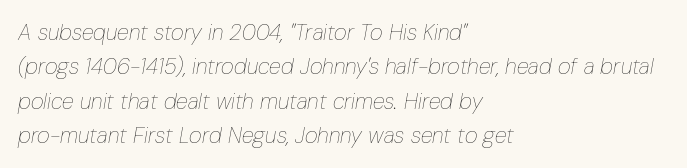
{"italic": "yes", "lean": "right", "slant_degrees": 10, "bold": "no", "underline": "no", "align": "left", "line_spacing": "normal", "line_spacing_ratio": 1.56, "letter_spacing": "normal", "letter_spacing_em": 0.0, "glyph_px": 22}
